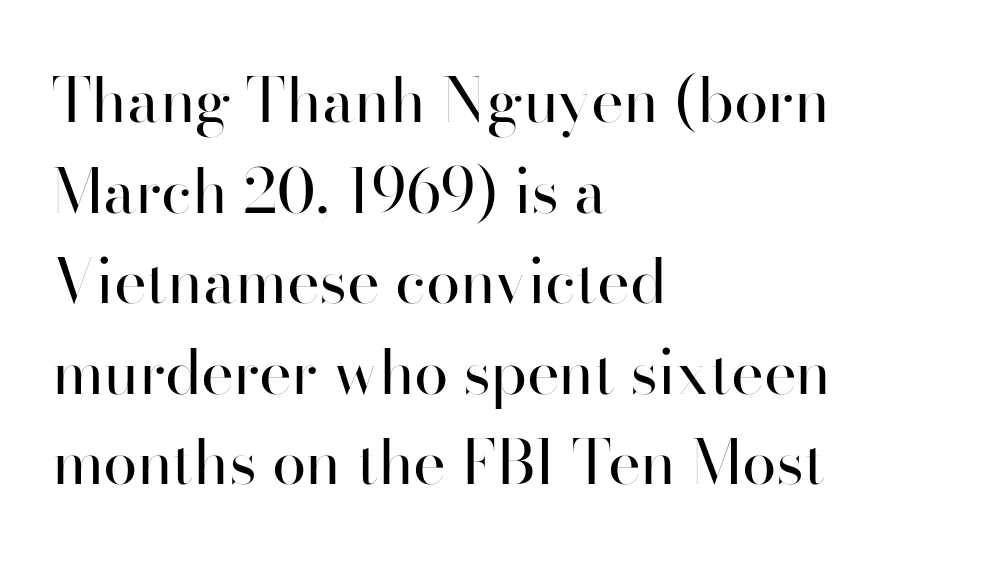
Q: Is the text bold? A: No.
Q: Is the text italic (slanted)? A: No, it is upright.
Q: Is the typeface a serif or a sans-serif typeface? A: Sans-serif.
Q: Is the text underlined? A: No.
Q: How is the paragraph aligned? A: Left-aligned.
Q: Is the spacing between letters normal or unusually wide? A: Normal.
Q: Is the spacing between lines tight, normal or loose? A: Normal.
Q: Width (condensed, normal, or wide)? A: Normal.
Q: Stroke contrast? A: High.
Q: x-height? A: Small.
Q: Monospaced? A: No.
